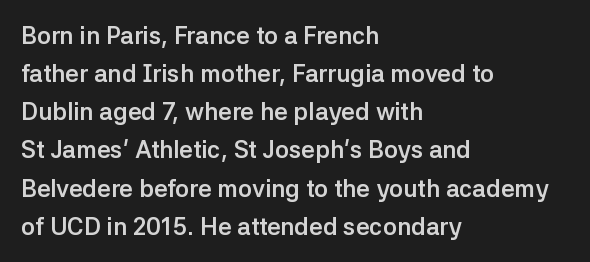
{"italic": "no", "bold": "yes", "underline": "no", "align": "left", "line_spacing": "normal", "line_spacing_ratio": 1.59, "letter_spacing": "normal", "letter_spacing_em": 0.0, "glyph_px": 24}
